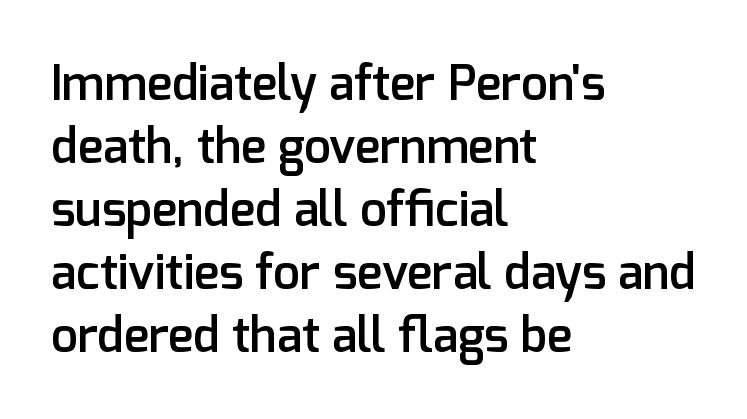
Q: Is the text bold? A: Semi-bold.
Q: Is the text italic (slanted)? A: No, it is upright.
Q: Is the typeface a serif or a sans-serif typeface? A: Sans-serif.
Q: Is the text underlined? A: No.
Q: How is the paragraph aligned? A: Left-aligned.
Q: Is the spacing between letters normal or unusually wide? A: Normal.
Q: Is the spacing between lines tight, normal or loose? A: Normal.
Q: Width (condensed, normal, or wide)? A: Normal.
Q: Stroke contrast? A: Low.
Q: x-height? A: Medium.
Q: Monospaced? A: No.
